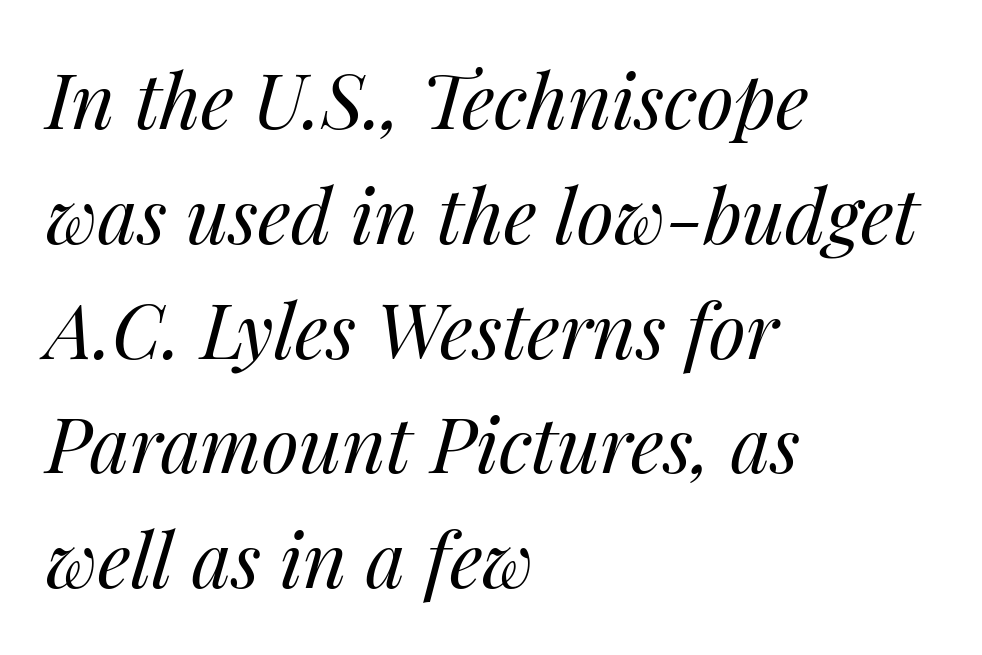
Q: Is the text bold? A: No.
Q: Is the text italic (slanted)? A: Yes, it leans right by about 14 degrees.
Q: Is the text underlined? A: No.
Q: How is the paragraph aligned? A: Left-aligned.
Q: Is the spacing between letters normal or unusually wide? A: Normal.
Q: Is the spacing between lines tight, normal or loose? A: Normal.
Q: Width (condensed, normal, or wide)? A: Normal.
Q: Stroke contrast? A: Medium.
Q: x-height? A: Medium.
Q: Monospaced? A: No.
